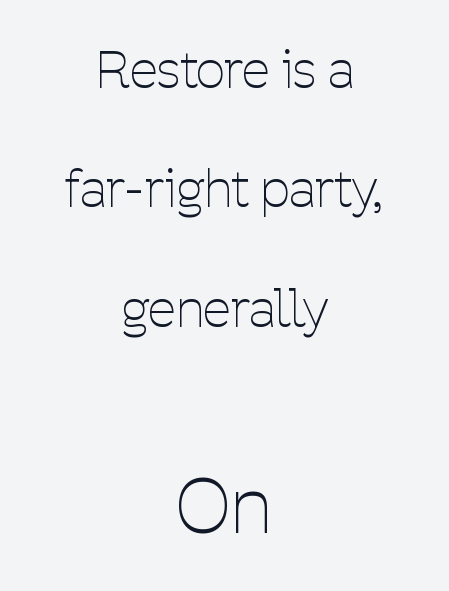
Whoever set this chose breathing room over compactness in the vertical rhythm. Anything drawn beneath the words? Only blank space. Varying glyph widths throughout — classic text-font behaviour. Line starts and ends both wander, symmetrically. On a weight scale, this lands at 450 or below.
